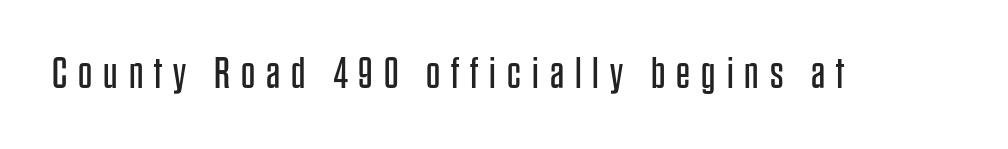
Each word looks stretched out because of the extra space between its letters. Note: no serifs on the glyphs. The foot of each line stays bare and open. Think standard paragraph weight, or any step lighter than that.
